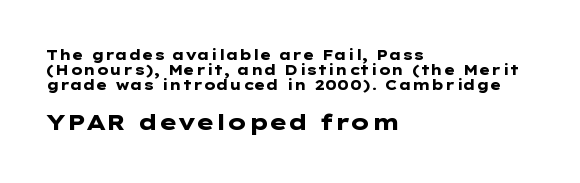
{"italic": "no", "bold": "yes", "underline": "no", "align": "left", "line_spacing": "tight", "line_spacing_ratio": 1.06, "letter_spacing": "normal", "letter_spacing_em": 0.0, "larger_block": "second", "size_ratio": 1.57, "glyph_px": 22}
